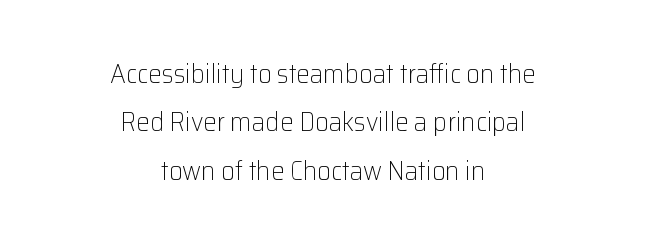
{"italic": "no", "bold": "no", "underline": "no", "align": "center", "line_spacing_ratio": 1.79, "letter_spacing": "normal", "letter_spacing_em": 0.0, "glyph_px": 27}
